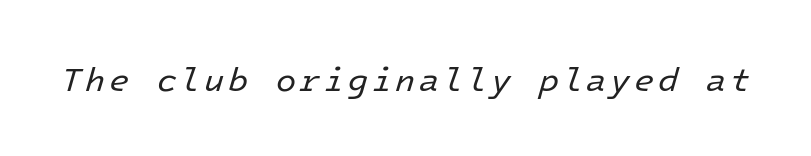
{"italic": "yes", "lean": "right", "slant_degrees": 16, "bold": "no", "weight": "regular", "width": "normal", "stroke_contrast": "low", "x_height": "medium", "underline": "no", "glyph_px": 33}
